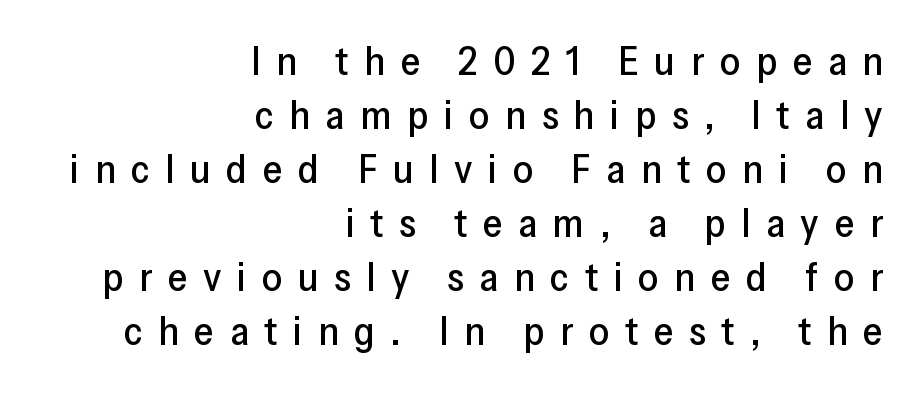
The image shows 40 px sans-serif type, upright; set right-aligned, normal line spacing (1.35x), unusually wide letter spacing (+0.39 em), not underlined; low stroke contrast and a medium x-height.
